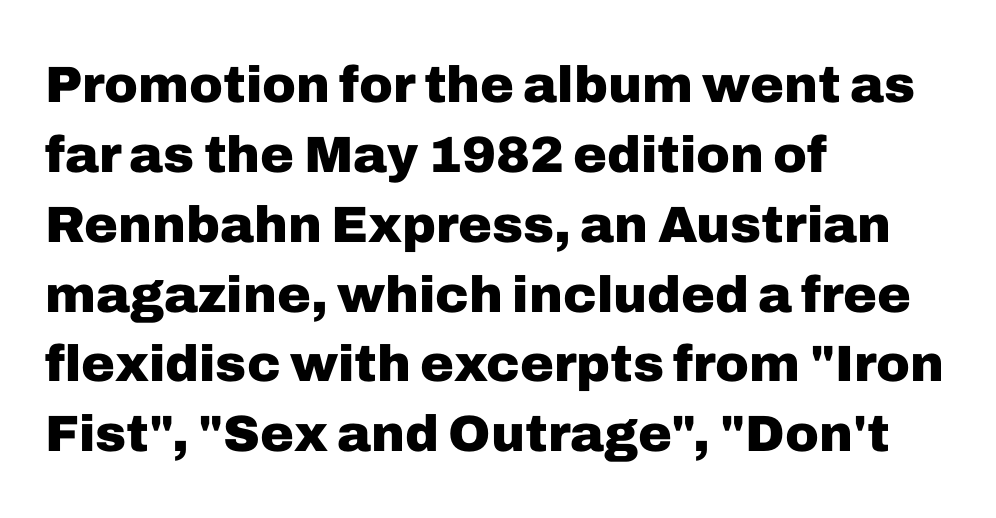
{"serif": "no", "italic": "no", "bold": "yes", "weight": "heavy", "width": "normal", "stroke_contrast": "low", "x_height": "medium", "monospaced": "no", "underline": "no", "align": "left", "line_spacing": "normal", "line_spacing_ratio": 1.37, "letter_spacing": "normal", "letter_spacing_em": 0.0, "glyph_px": 51}
